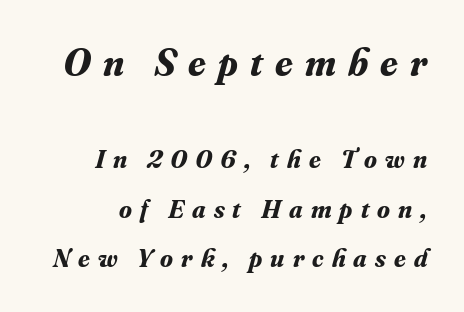
The line texture is sparse and dotted thanks to wide tracking. Heavy-handed strokes throughout: this text is bold. Large over small — that's the arrangement of the two blocks here. Serifs: yes, visible at the terminals of the letterforms. The gap between lines stays unmarked. Tall strokes in this sample are angled rather than plumb.
